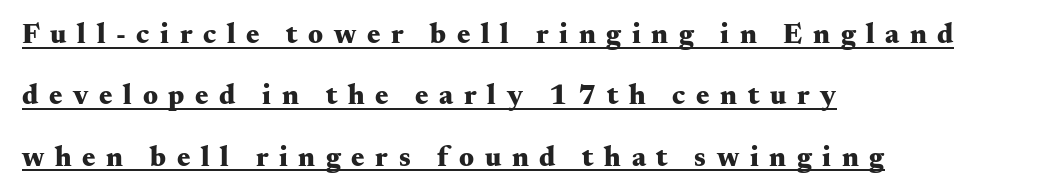
Q: Is the text bold? A: Yes.
Q: Is the text italic (slanted)? A: No, it is upright.
Q: Is the typeface a serif or a sans-serif typeface? A: Serif.
Q: Is the text underlined? A: Yes.
Q: How is the paragraph aligned? A: Left-aligned.
Q: Is the spacing between letters normal or unusually wide? A: Unusually wide.
Q: Is the spacing between lines tight, normal or loose? A: Loose.
Q: Width (condensed, normal, or wide)? A: Wide.
Q: Stroke contrast? A: Medium.
Q: x-height? A: Small.
Q: Monospaced? A: No.
